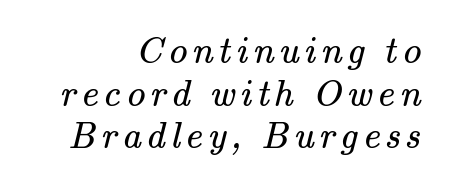
The image shows 38 px regular-weight serif type; set right-aligned, tight line spacing (1.12x), not underlined; medium stroke contrast and a small x-height.
